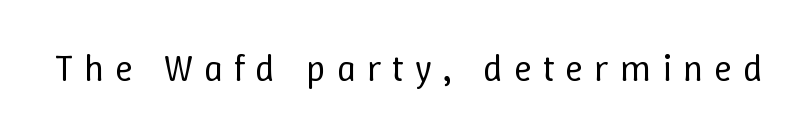
The image shows 38 px regular-weight type, upright; set unusually wide letter spacing (+0.28 em), not underlined; low stroke contrast and a medium x-height.
